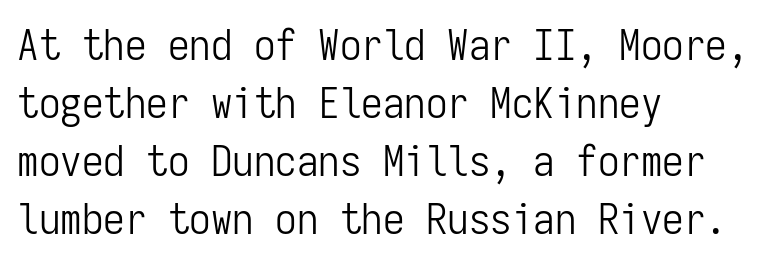
The image shows 43 px light, condensed sans-serif type, upright, monospaced; set left-aligned, normal line spacing (1.35x), normal letter spacing, not underlined; low stroke contrast and a medium x-height.
